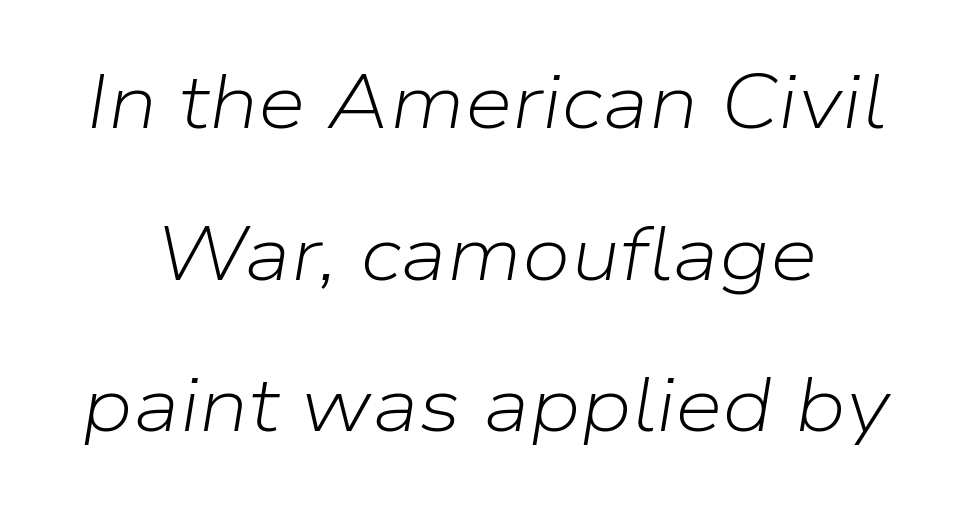
Q: Is the text bold? A: No.
Q: Is the text italic (slanted)? A: Yes, it leans right by about 9 degrees.
Q: Is the text underlined? A: No.
Q: Is the spacing between letters normal or unusually wide? A: Normal.
Q: Is the spacing between lines tight, normal or loose? A: Loose.
Q: Width (condensed, normal, or wide)? A: Normal.
Q: Stroke contrast? A: Low.
Q: x-height? A: Medium.
Q: Monospaced? A: No.
